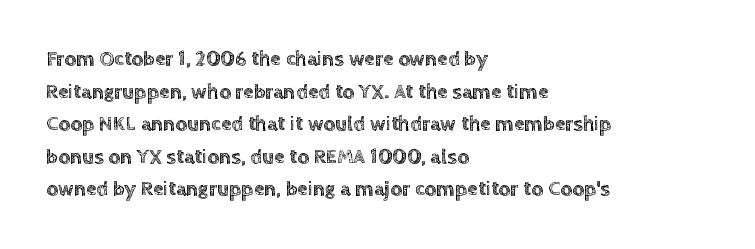
Q: Is the text italic (slanted)? A: No, it is upright.
Q: Is the text underlined? A: No.
Q: How is the paragraph aligned? A: Left-aligned.
Q: Is the spacing between letters normal or unusually wide? A: Normal.
Q: Is the spacing between lines tight, normal or loose? A: Normal.
